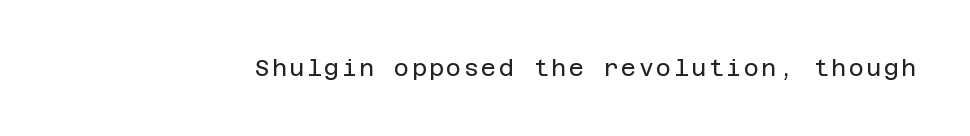
Q: Is the text bold? A: No.
Q: Is the text italic (slanted)? A: No, it is upright.
Q: Is the text underlined? A: No.
